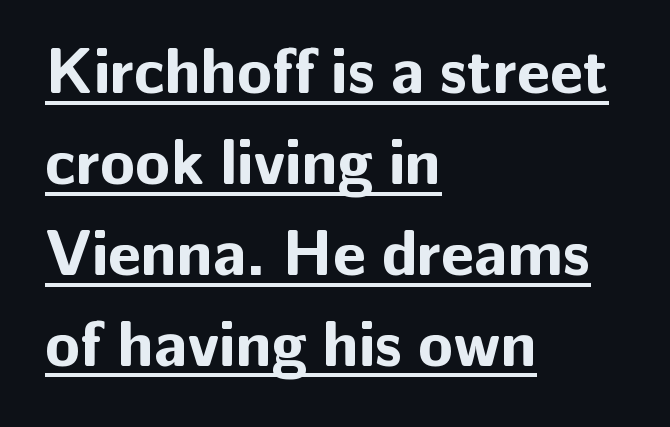
The image shows 64 px bold sans-serif type, upright; set left-aligned, normal line spacing (1.42x), normal letter spacing, underlined; low stroke contrast and a medium x-height.
